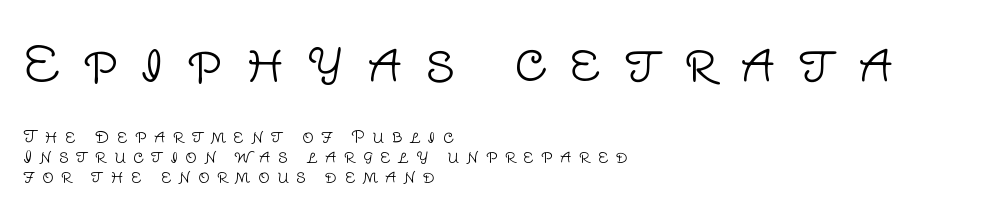
The image shows 49 px light sans-serif type; set left-aligned, normal line spacing (1.25x), unusually wide letter spacing (+0.47 em), not underlined; the first (top) block is 3.06x larger; low stroke contrast and a large x-height.
